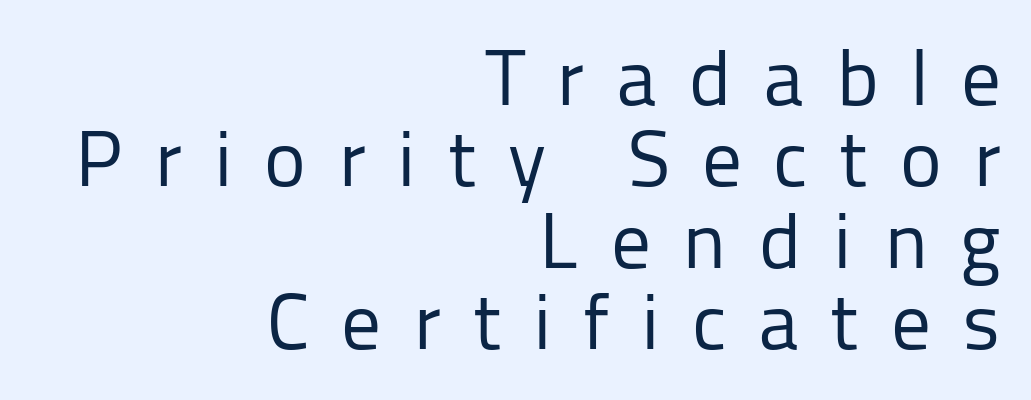
Bold? No — there's no thickening of the strokes. Honestly, the letter spacing is so wide it's the main thing you notice. Honestly, the rows look squashed on top of each other. The paragraph has a hard right edge and a soft left edge. Clear beneath every line of the passage. No feet cap the strokes, marking this as sans-serif type.
